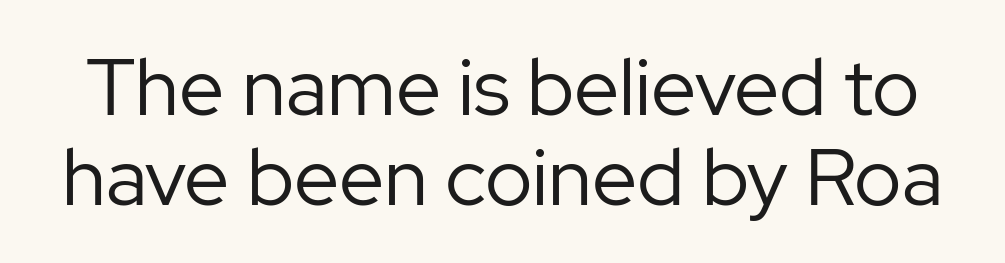
Each letter keeps its own natural width here, so spacing adapts to shape. Quick note: interline space is minimal. No heavy texture on the line: the type isn't bold. The tracking reads as untouched default to a designer's eye.
